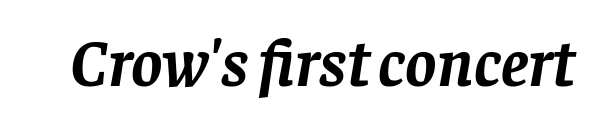
Font category for this specimen: serif. Proportional: the letters do not fall into vertical columns. Quick note: underline off. The line texture is even and compact thanks to regular tracking.
